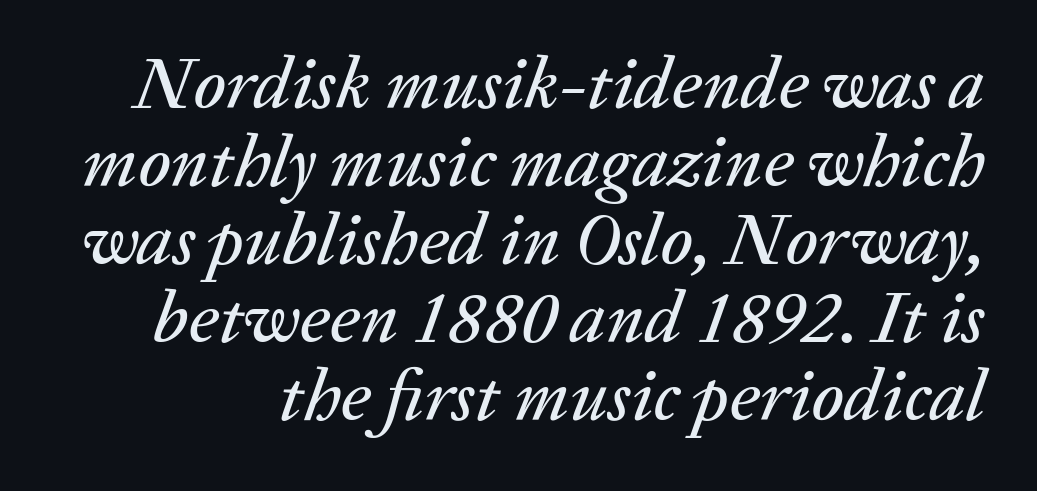
{"italic": "yes", "lean": "right", "slant_degrees": 20, "width": "normal", "stroke_contrast": "low", "x_height": "medium", "monospaced": "no", "underline": "no", "line_spacing": "tight", "line_spacing_ratio": 1.07, "letter_spacing": "normal", "letter_spacing_em": 0.0, "glyph_px": 73}
